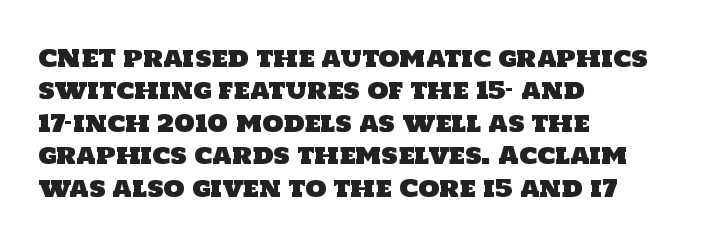
Q: Is the text underlined? A: No.
Q: How is the paragraph aligned? A: Left-aligned.
Q: Is the spacing between letters normal or unusually wide? A: Normal.
Q: Is the spacing between lines tight, normal or loose? A: Normal.
